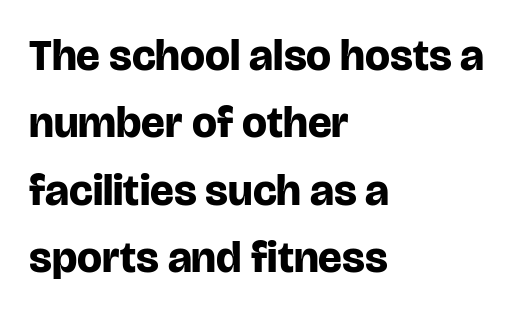
The face used here is proportionally spaced, like ordinary book or web type. Is the letter spacing exaggerated? No — it looks like the ordinary default. The text was rendered using a sans face with plain stroke endings. Only glyphs here, with clear space below each row. Is the block centered? No — it sits flush against the left margin. This is the regular roman posture of the typeface.
